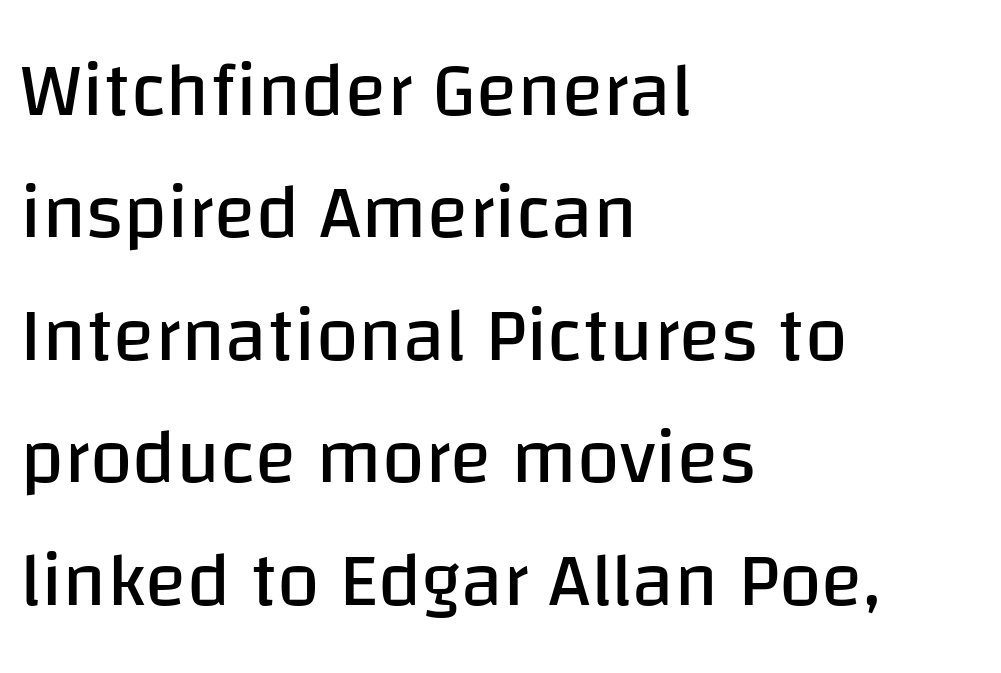
Leading matches the norm, producing a regular column. Characters remain perfectly vertical along every line. Letters rest on an invisible, unmarked baseline. The letters advance in unequal steps, a hallmark of proportional type. The lines in this sample share a left origin and differ only in where they stop. The strokes carry an ordinary text weight at most.
